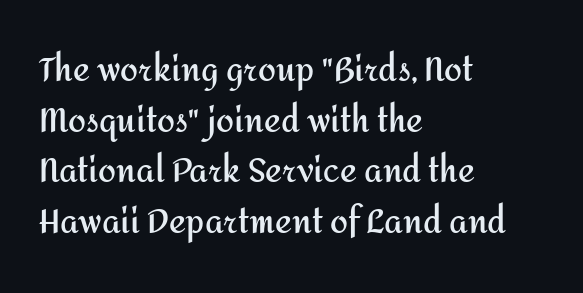
The image shows 32 px semibold sans-serif type, upright; set left-aligned, normal line spacing (1.58x), normal letter spacing, not underlined; medium stroke contrast and a medium x-height.
